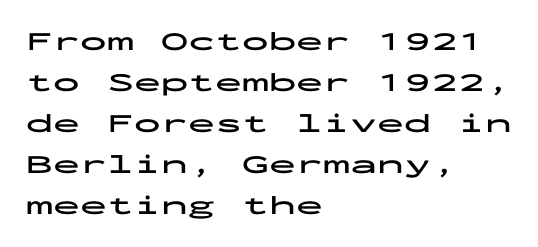
The image shows 27 px bold type, upright; set left-aligned, normal line spacing (1.52x), normal letter spacing, not underlined.
